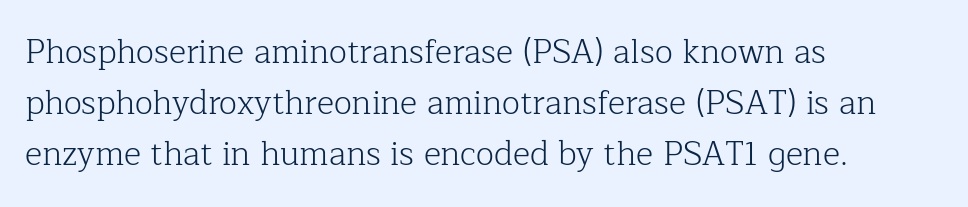
The image shows 33 px light serif type, upright; set left-aligned, normal line spacing (1.54x), normal letter spacing, not underlined; low stroke contrast and a medium x-height.
